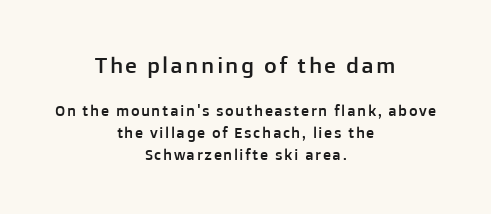
The passage is arranged like a title page — every line centered. Check under the words: just untouched page. The upper block of text is set noticeably larger than the block beneath it. A typesetter would call this leading conventional body-copy spacing.
